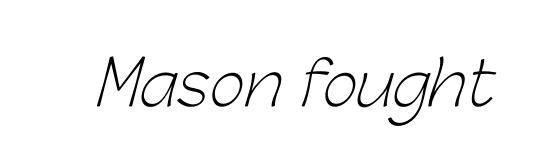
Q: Is the text bold? A: No.
Q: Is the typeface a serif or a sans-serif typeface? A: Sans-serif.
Q: Is the text underlined? A: No.
Q: Is the spacing between letters normal or unusually wide? A: Normal.
Q: Width (condensed, normal, or wide)? A: Normal.
Q: Stroke contrast? A: Low.
Q: x-height? A: Medium.
Q: Monospaced? A: No.
